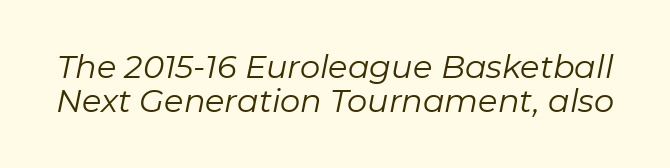
Q: Is the text bold? A: No.
Q: Is the text italic (slanted)? A: Yes, it leans right by about 11 degrees.
Q: Is the text underlined? A: No.
Q: Is the spacing between letters normal or unusually wide? A: Normal.
Q: Is the spacing between lines tight, normal or loose? A: Tight.
Q: Width (condensed, normal, or wide)? A: Normal.
Q: Stroke contrast? A: Low.
Q: x-height? A: Medium.
Q: Monospaced? A: No.
